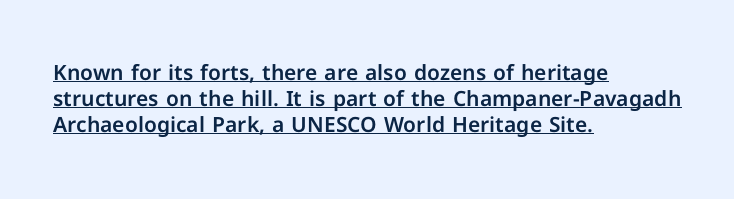
A student would call this left alignment; a typographer would say flush left, rag right. A typographer would call this underscored text. Does the lettering tilt? It doesn't — this is upright. The passage shown has conventional tracking throughout.
